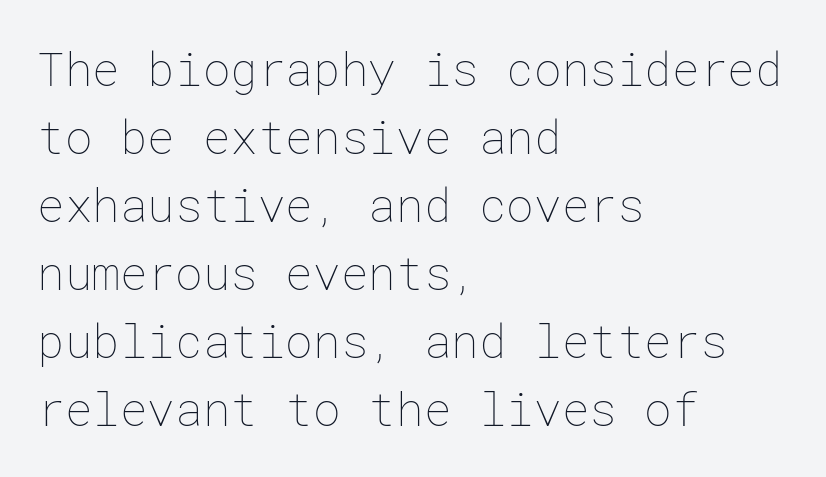
The specimen reads as upright at a glance. No word sits above an underline. These lines are set flush left with a ragged right edge. Evenly set lines give the paragraph a standard silhouette. Characters follow at the spacing the type designer built in.
